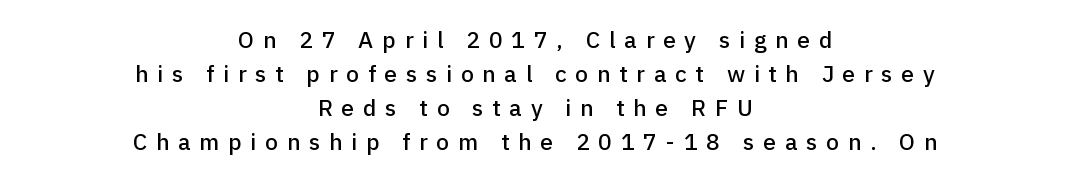
The lines are quadded center. A typesetter would call this heavily tracked-out type. The zone under the glyphs is completely vacant. Leading matches the norm, producing a regular column.
